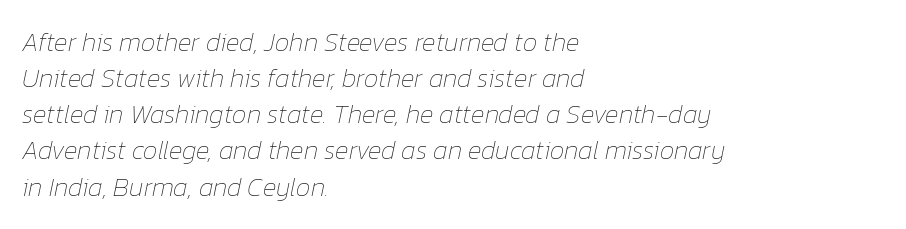
The image shows 26 px text type, italic (leaning right); set left-aligned, normal line spacing (1.39x), normal letter spacing, not underlined.
